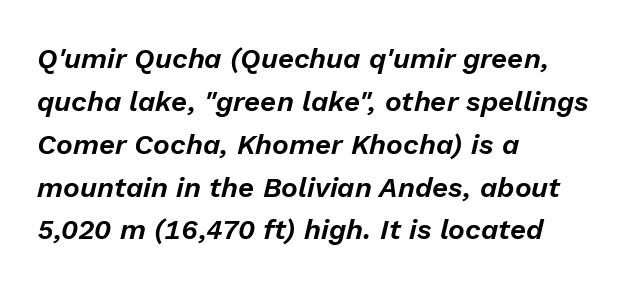
The image shows 28 px text type, italic (leaning right); set left-aligned, normal line spacing (1.53x), normal letter spacing, not underlined; low stroke contrast and a medium x-height.
